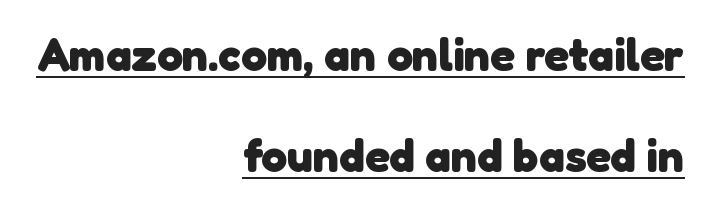
The image shows 46 px heavy sans-serif type; set right-aligned, loose line spacing (2.19x), normal letter spacing, underlined; low stroke contrast and a medium x-height.
